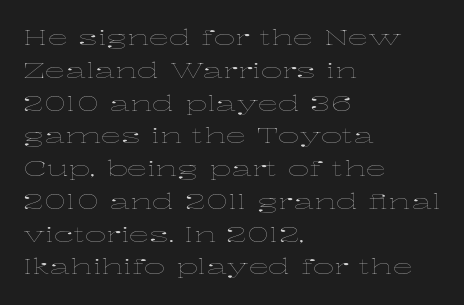
Q: Is the text bold? A: No.
Q: Is the text italic (slanted)? A: No, it is upright.
Q: Is the text underlined? A: No.
Q: How is the paragraph aligned? A: Left-aligned.
Q: Is the spacing between letters normal or unusually wide? A: Normal.
Q: Is the spacing between lines tight, normal or loose? A: Normal.
